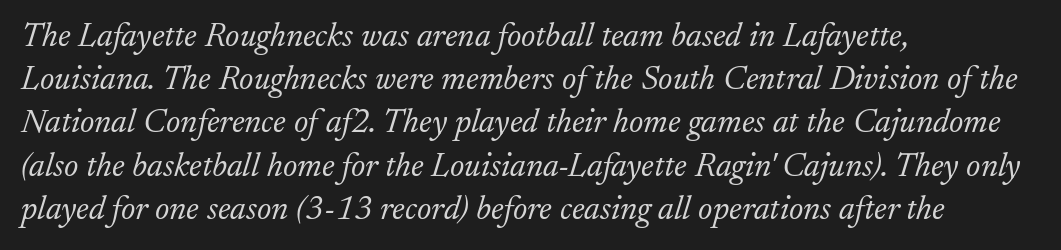
Italic? Definitely — the glyphs are oblique. Standard letterfit; no display-style spreading of the glyphs. Spacing verdict: proportional, widths tailored to each character. Each letter's strokes conclude with small projecting serifs.
